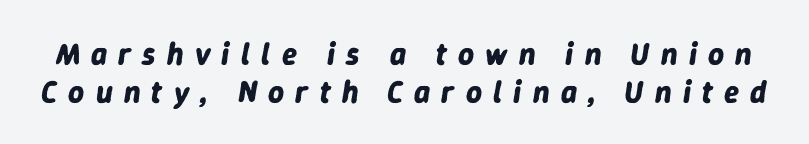
The image shows 31 px bold type, italic (leaning right); set line spacing 1.22x, unusually wide letter spacing (+0.36 em), not underlined; low stroke contrast and a medium x-height.
